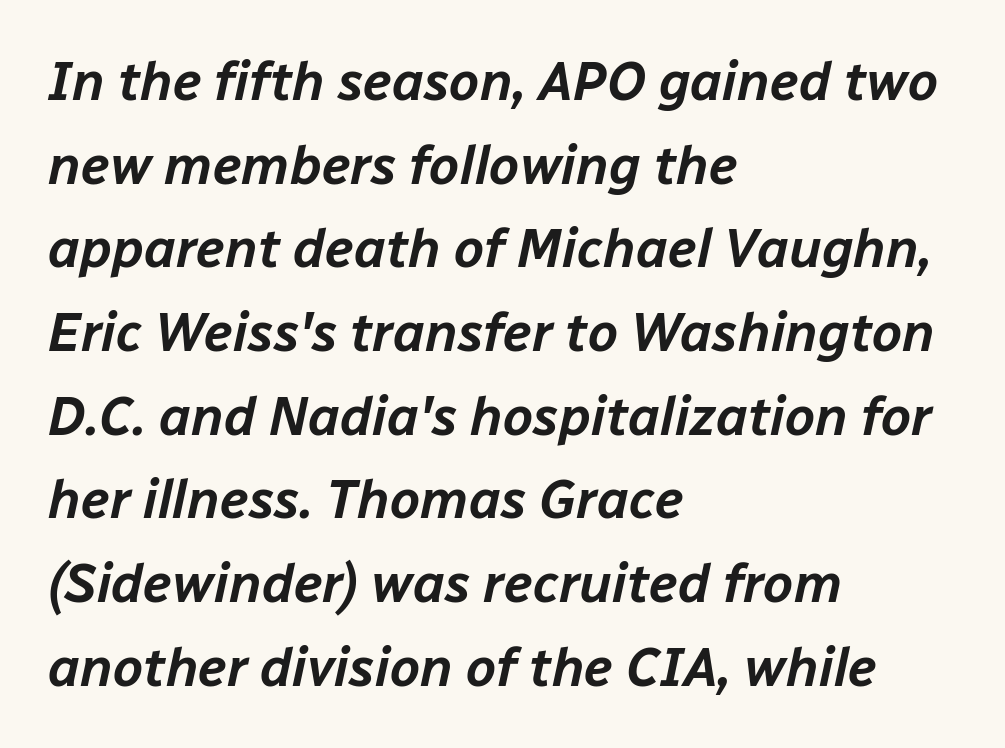
The image shows 54 px text type, italic (leaning right); set left-aligned, normal line spacing (1.55x), normal letter spacing, not underlined; low stroke contrast and a medium x-height.
